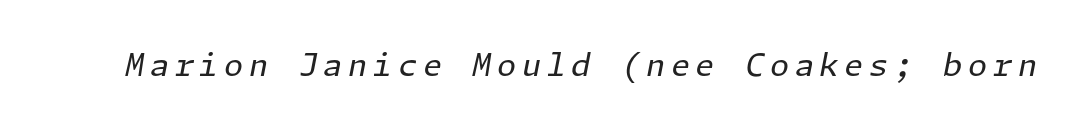
{"italic": "yes", "lean": "right", "slant_degrees": 11, "bold": "no", "weight": "regular", "width": "normal", "stroke_contrast": "low", "x_height": "medium", "underline": "no", "glyph_px": 31}
